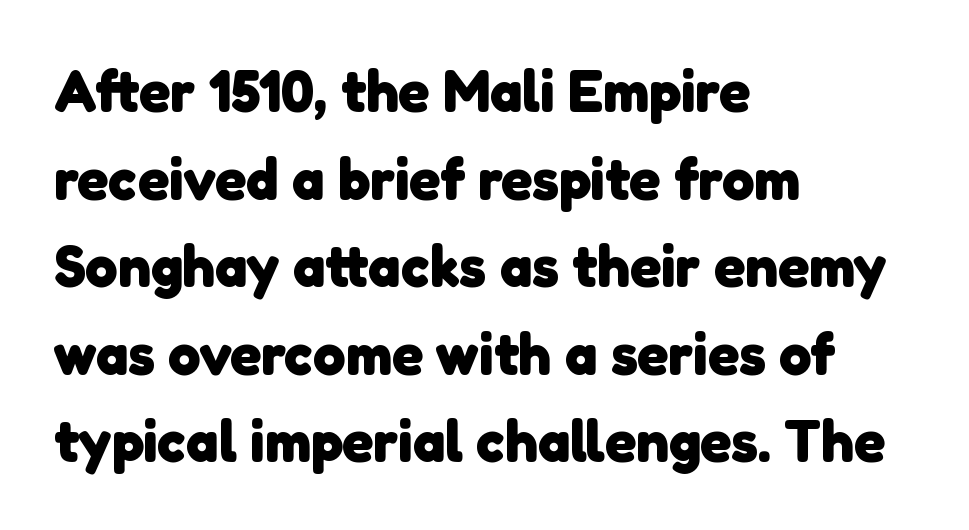
Q: Is the text bold? A: Yes.
Q: Is the typeface a serif or a sans-serif typeface? A: Sans-serif.
Q: Is the text underlined? A: No.
Q: How is the paragraph aligned? A: Left-aligned.
Q: Is the spacing between letters normal or unusually wide? A: Normal.
Q: Is the spacing between lines tight, normal or loose? A: Normal.
Q: Width (condensed, normal, or wide)? A: Normal.
Q: Stroke contrast? A: Low.
Q: x-height? A: Medium.
Q: Monospaced? A: No.
